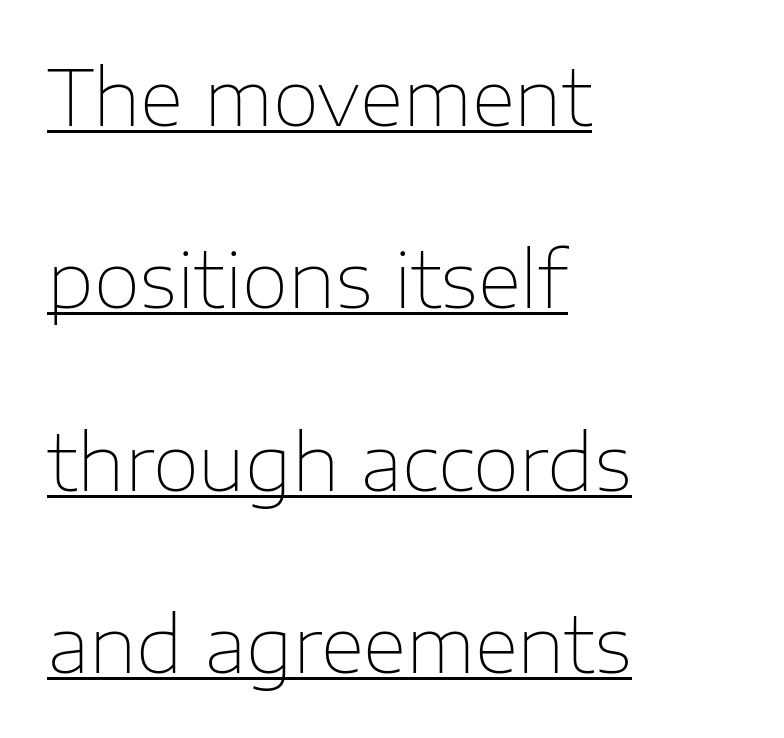
The image shows 76 px thin sans-serif type, upright; set left-aligned, loose line spacing (2.4x), normal letter spacing, underlined; low stroke contrast and a medium x-height.
